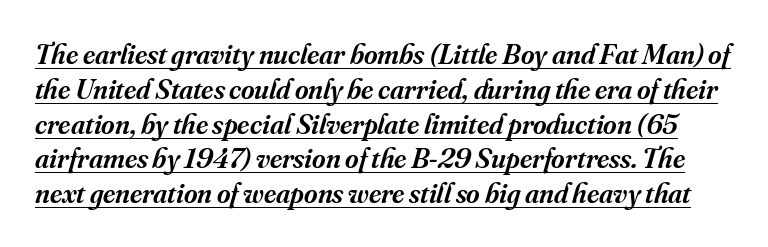
{"serif": "yes", "italic": "yes", "lean": "right", "slant_degrees": 16, "bold": "semi", "weight": "semibold", "width": "normal", "stroke_contrast": "medium", "x_height": "small", "monospaced": "no", "underline": "yes", "line_spacing_ratio": 1.2, "letter_spacing": "normal", "letter_spacing_em": 0.0, "glyph_px": 29}
